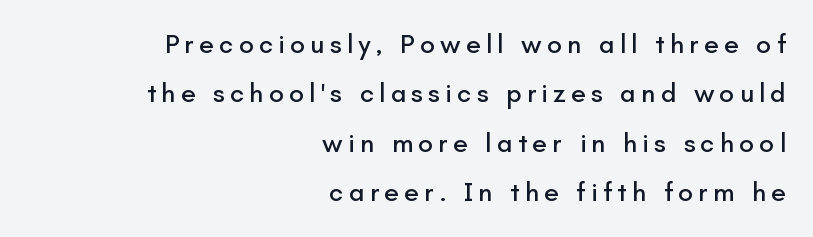
{"italic": "no", "underline": "no", "align": "right", "line_spacing_ratio": 1.83, "glyph_px": 27}
